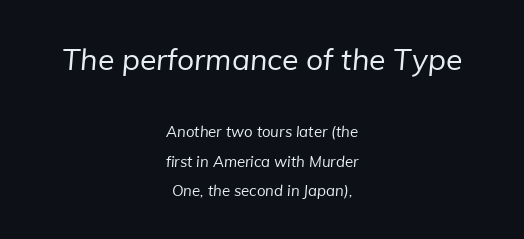
Q: Is the text bold? A: No.
Q: Is the typeface a serif or a sans-serif typeface? A: Sans-serif.
Q: Is the text underlined? A: No.
Q: How is the paragraph aligned? A: Centered.
Q: Is the spacing between letters normal or unusually wide? A: Normal.
Q: Is the spacing between lines tight, normal or loose? A: Loose.
Q: Which block of text is set in a larger size, the first (top) or the second (bottom)? A: The first (top) one.
Q: Width (condensed, normal, or wide)? A: Normal.
Q: Stroke contrast? A: Low.
Q: x-height? A: Medium.
Q: Monospaced? A: No.
